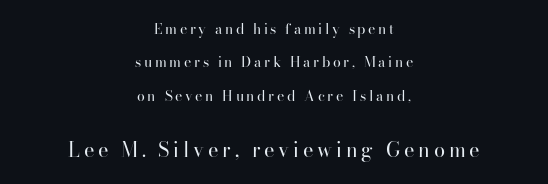
The image shows 20 px text type, upright; set centered, loose line spacing (2.39x), not underlined; the second (bottom) block is 1.43x larger.
